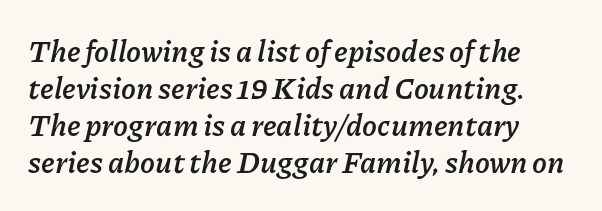
The image shows 30 px semibold type, italic (leaning right); set left-aligned, line spacing 1.23x, normal letter spacing, not underlined; low stroke contrast and a medium x-height.
